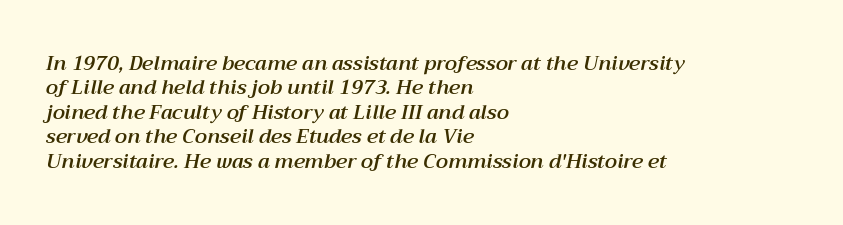
Q: Is the text italic (slanted)? A: Yes, it leans right by about 12 degrees.
Q: Is the text underlined? A: No.
Q: How is the paragraph aligned? A: Left-aligned.
Q: Is the spacing between letters normal or unusually wide? A: Normal.
